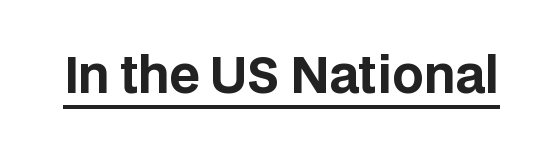
Q: Is the text bold? A: Yes.
Q: Is the text italic (slanted)? A: No, it is upright.
Q: Is the typeface a serif or a sans-serif typeface? A: Sans-serif.
Q: Is the text underlined? A: Yes.
Q: Is the spacing between letters normal or unusually wide? A: Normal.
Q: Width (condensed, normal, or wide)? A: Normal.
Q: Stroke contrast? A: Low.
Q: x-height? A: Large.
Q: Monospaced? A: No.
